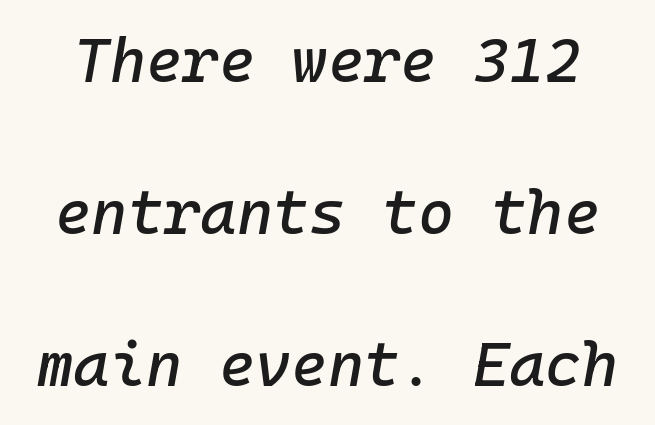
Italic: yes, the glyphs are oblique. Regarding leading, the lines here are spaced well apart. Spacing between characters is what you'd get straight out of the box. Has an underline been added? It has not.
